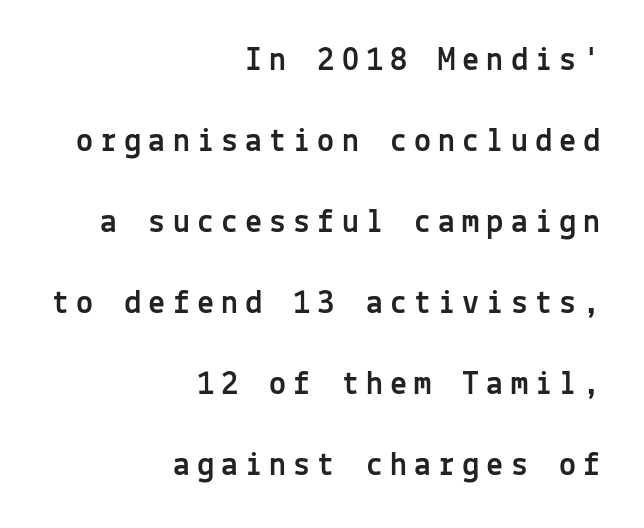
The lines are spread far apart with generous leading. Underlining? Definitely not there. Inter-character spacing is expanded well beyond the font's built-in metrics. Is this a fixed-width face? Yes — each glyph sits in an identical cell. This is the regular roman posture of the typeface.
